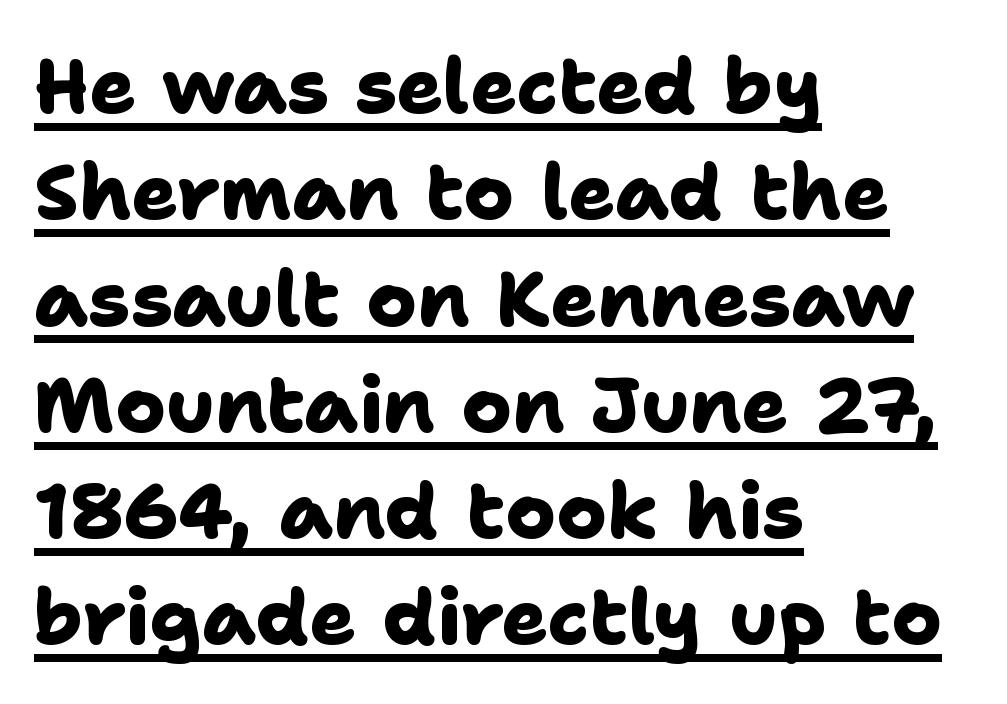
{"serif": "no", "bold": "yes", "weight": "heavy", "width": "normal", "stroke_contrast": "low", "x_height": "medium", "monospaced": "no", "underline": "yes", "align": "left", "line_spacing": "normal", "line_spacing_ratio": 1.38, "letter_spacing": "normal", "letter_spacing_em": 0.0, "glyph_px": 77}
